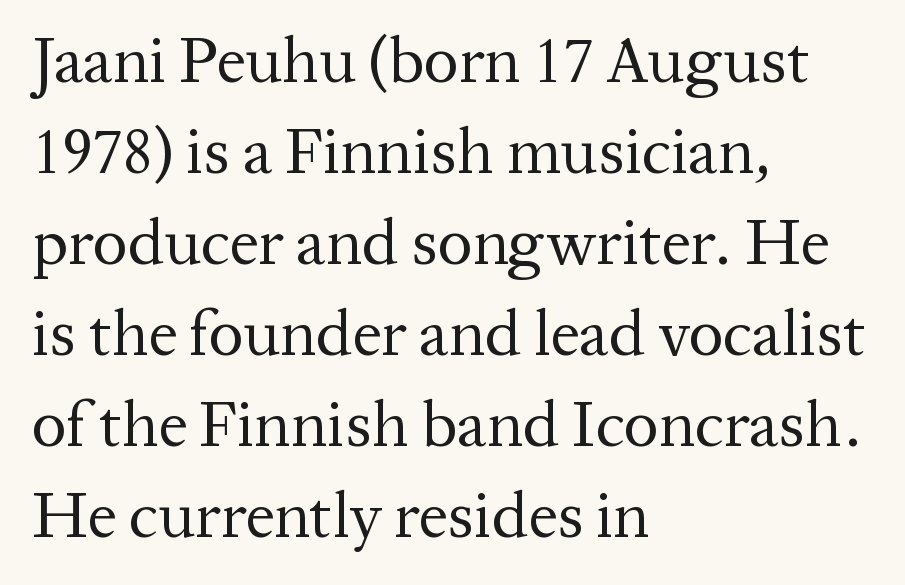
Q: Is the text bold? A: No.
Q: Is the text italic (slanted)? A: No, it is upright.
Q: Is the typeface a serif or a sans-serif typeface? A: Serif.
Q: Is the text underlined? A: No.
Q: How is the paragraph aligned? A: Left-aligned.
Q: Is the spacing between letters normal or unusually wide? A: Normal.
Q: Is the spacing between lines tight, normal or loose? A: Normal.
Q: Width (condensed, normal, or wide)? A: Normal.
Q: Stroke contrast? A: Medium.
Q: x-height? A: Medium.
Q: Monospaced? A: No.
